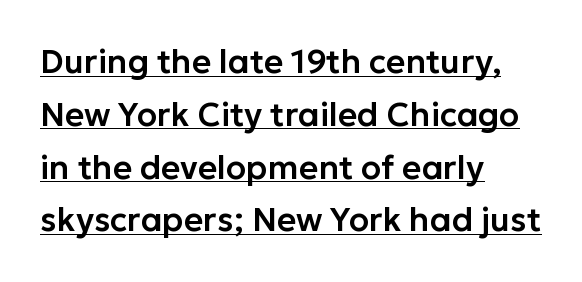
Q: Is the text italic (slanted)? A: No, it is upright.
Q: Is the typeface a serif or a sans-serif typeface? A: Sans-serif.
Q: Is the text underlined? A: Yes.
Q: How is the paragraph aligned? A: Left-aligned.
Q: Is the spacing between letters normal or unusually wide? A: Normal.
Q: Is the spacing between lines tight, normal or loose? A: Normal.
Q: Width (condensed, normal, or wide)? A: Normal.
Q: Stroke contrast? A: Low.
Q: x-height? A: Medium.
Q: Monospaced? A: No.
